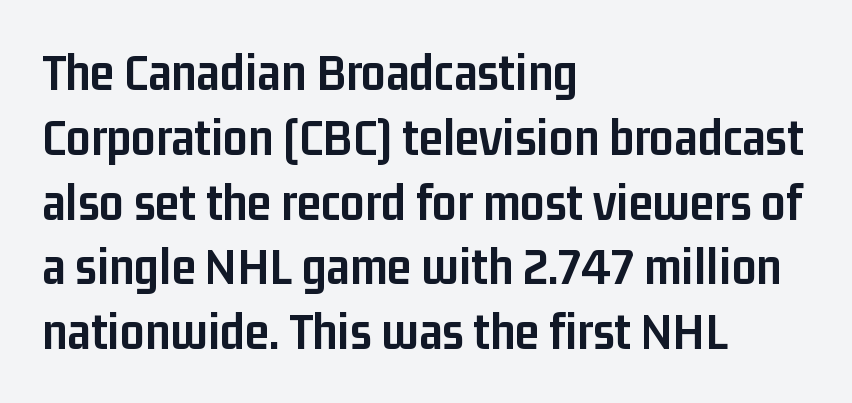
The gaps between neighbouring characters are ordinary and unremarkable. Observe the absence of serifs on each vertical stroke in this sample. The typesetting leans heavy: a genuine bold. The lettering stays uniformly vertical, giving the passage a roman look. Proportional: the letters do not fall into vertical columns. Typeset ragged right — the left edge is the straight one.
